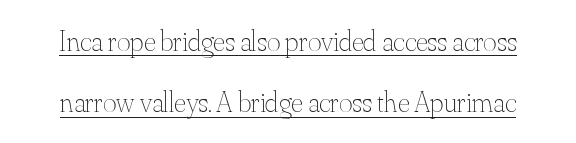
Q: Is the text bold? A: No.
Q: Is the text italic (slanted)? A: No, it is upright.
Q: Is the text underlined? A: Yes.
Q: Is the spacing between letters normal or unusually wide? A: Normal.
Q: Is the spacing between lines tight, normal or loose? A: Loose.
Q: Width (condensed, normal, or wide)? A: Normal.
Q: Stroke contrast? A: Medium.
Q: x-height? A: Small.
Q: Monospaced? A: No.
